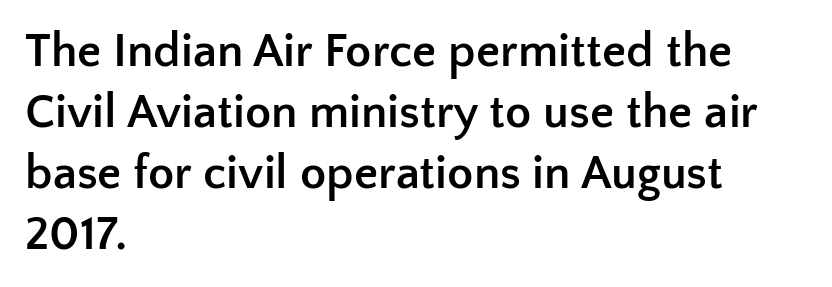
{"serif": "no", "italic": "no", "bold": "yes", "weight": "semibold", "width": "normal", "stroke_contrast": "low", "x_height": "medium", "monospaced": "no", "underline": "no", "align": "left", "line_spacing": "normal", "line_spacing_ratio": 1.27, "letter_spacing": "normal", "letter_spacing_em": 0.0, "glyph_px": 48}
